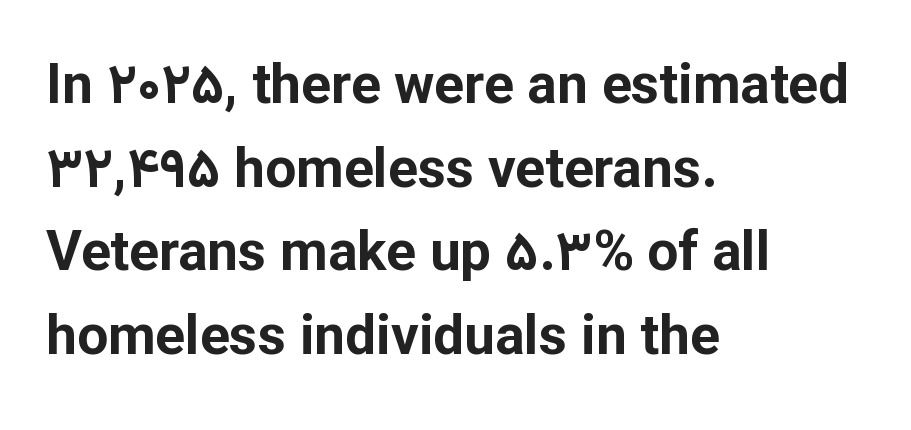
The image shows 55 px bold sans-serif type, upright; set left-aligned, normal line spacing (1.52x), normal letter spacing, not underlined; low stroke contrast and a medium x-height.
